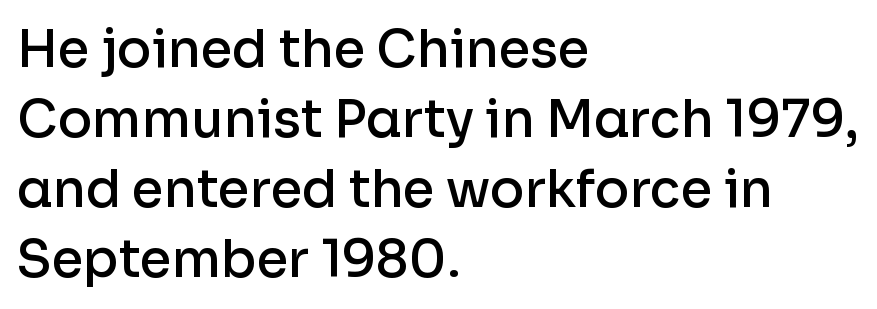
Each row of text sits above clean, open space. Weight: semibold (demi). A sans-serif font was chosen for this passage. Notice how descenders clear the ascenders below comfortably — that's standard leading.
